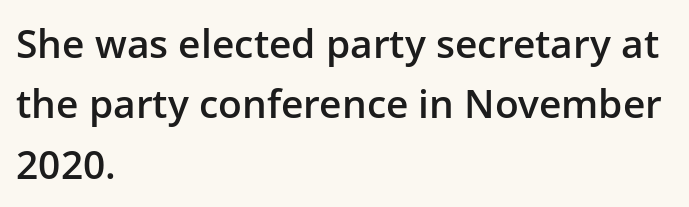
The image shows 39 px semibold sans-serif type, upright; set left-aligned, normal line spacing (1.55x), normal letter spacing, not underlined; low stroke contrast and a medium x-height.
